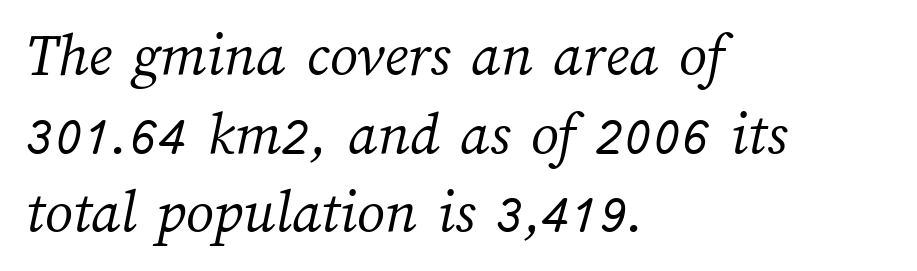
Q: Is the text bold? A: No.
Q: Is the text underlined? A: No.
Q: How is the paragraph aligned? A: Left-aligned.
Q: Is the spacing between letters normal or unusually wide? A: Normal.
Q: Is the spacing between lines tight, normal or loose? A: Normal.
Q: Width (condensed, normal, or wide)? A: Normal.
Q: Stroke contrast? A: Medium.
Q: x-height? A: Medium.
Q: Monospaced? A: No.
